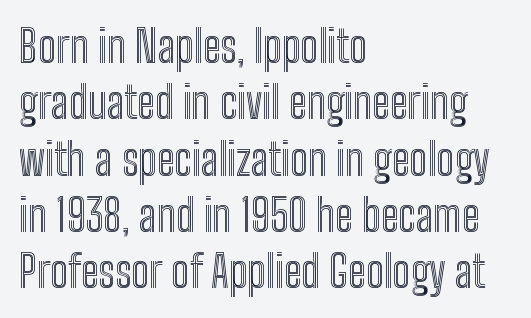
{"italic": "no", "width": "condensed", "x_height": "medium", "monospaced": "no", "underline": "no", "align": "left", "line_spacing": "normal", "line_spacing_ratio": 1.28, "letter_spacing": "normal", "letter_spacing_em": 0.0, "glyph_px": 44}
